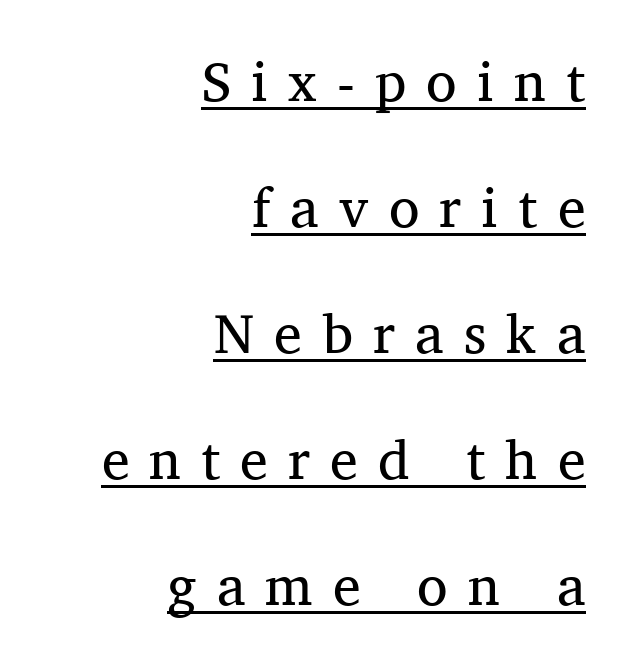
Q: Is the text bold? A: No.
Q: Is the text italic (slanted)? A: No, it is upright.
Q: Is the typeface a serif or a sans-serif typeface? A: Serif.
Q: Is the text underlined? A: Yes.
Q: How is the paragraph aligned? A: Right-aligned.
Q: Is the spacing between letters normal or unusually wide? A: Unusually wide.
Q: Is the spacing between lines tight, normal or loose? A: Loose.
Q: Width (condensed, normal, or wide)? A: Normal.
Q: Stroke contrast? A: Medium.
Q: x-height? A: Medium.
Q: Monospaced? A: No.
